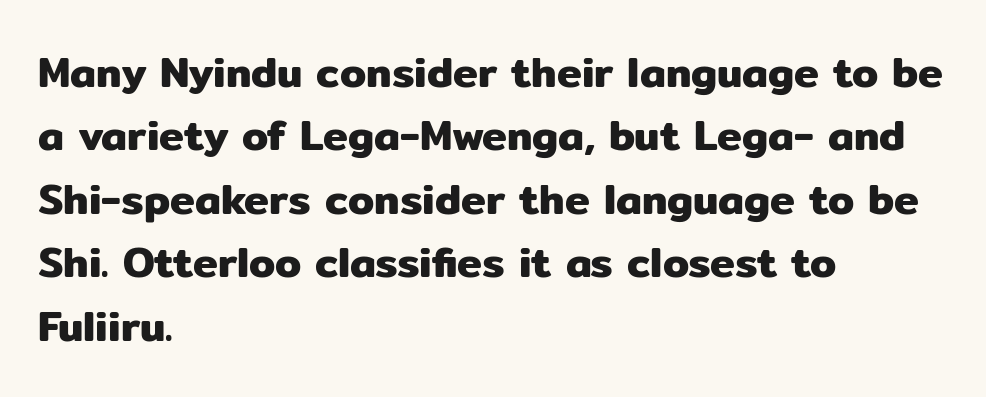
The rendering shows plain stroke endings on the letterforms — a sans-serif design. Whoever set this chose a conventional vertical rhythm. Character widths vary here, with narrow letters taking less room than wide ones. Each word holds together tightly as a unit, with standard inter-letter gaps. The lines are quadded left. Ascenders rise straight up at ninety degrees.
